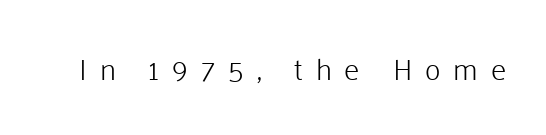
The image shows 30 px light sans-serif type, upright; set unusually wide letter spacing (+0.43 em), not underlined; low stroke contrast and a medium x-height.
